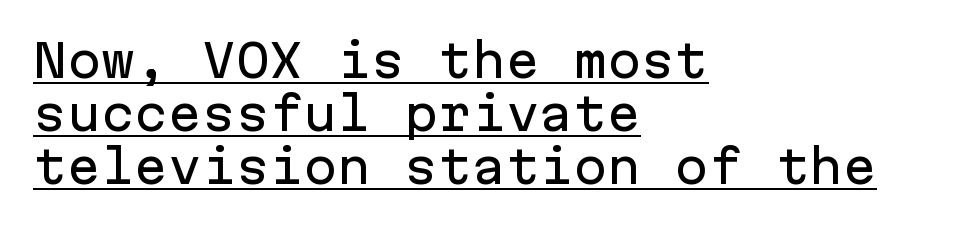
The image shows 45 px sans-serif type, upright, monospaced; set left-aligned, line spacing 1.18x, normal letter spacing, underlined; low stroke contrast and a medium x-height.
